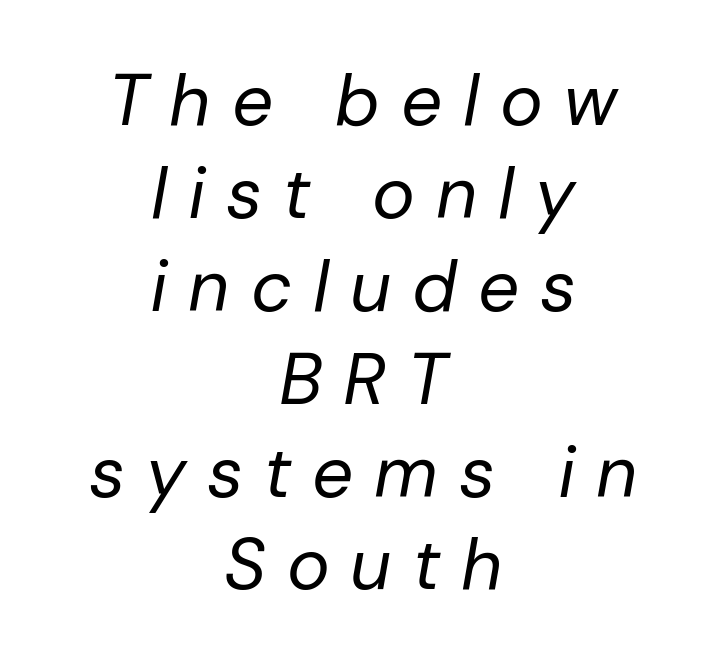
Q: Is the text bold? A: No.
Q: Is the text italic (slanted)? A: Yes, it leans right by about 10 degrees.
Q: Is the text underlined? A: No.
Q: How is the paragraph aligned? A: Centered.
Q: Is the spacing between letters normal or unusually wide? A: Unusually wide.
Q: Is the spacing between lines tight, normal or loose? A: Normal.
Q: Width (condensed, normal, or wide)? A: Normal.
Q: Stroke contrast? A: Low.
Q: x-height? A: Medium.
Q: Monospaced? A: No.
